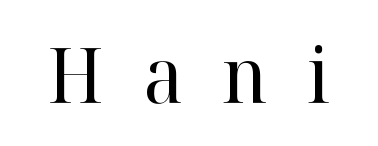
Display-style spreading of the glyphs; the letterfit is very open. Characters remain perfectly vertical along every line. The words here are not underlined. Spacing verdict: proportional, widths tailored to each character.
